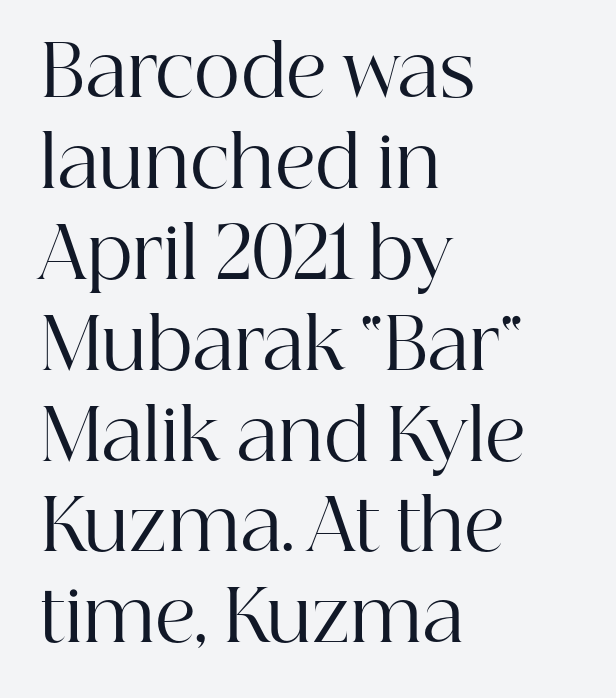
{"serif": "yes", "italic": "no", "bold": "no", "weight": "regular", "width": "normal", "stroke_contrast": "high", "x_height": "medium", "monospaced": "no", "underline": "no", "align": "left", "line_spacing": "normal", "line_spacing_ratio": 1.28, "letter_spacing": "normal", "letter_spacing_em": 0.0, "glyph_px": 71}
